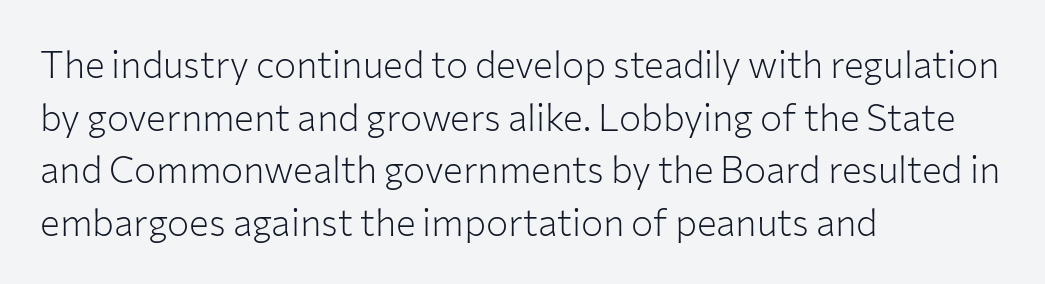
The image shows 37 px light sans-serif type, upright; set left-aligned, normal line spacing (1.42x), normal letter spacing, not underlined; low stroke contrast and a medium x-height.
